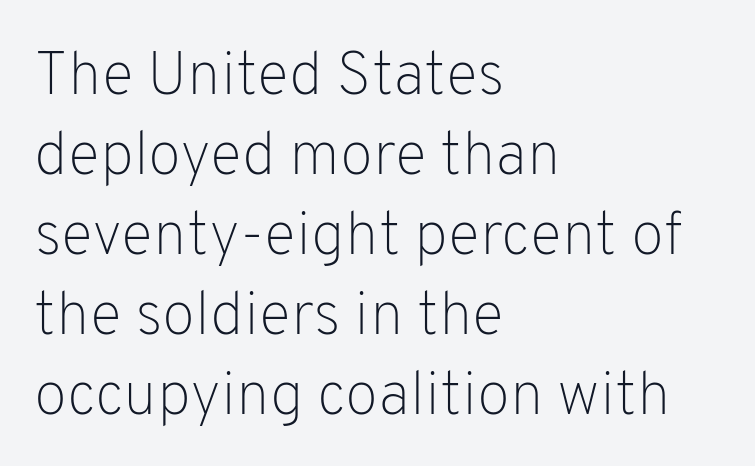
{"serif": "no", "italic": "no", "bold": "no", "weight": "light", "width": "normal", "stroke_contrast": "low", "x_height": "medium", "monospaced": "no", "underline": "no", "align": "left", "line_spacing": "normal", "line_spacing_ratio": 1.31, "letter_spacing": "normal", "letter_spacing_em": 0.0, "glyph_px": 61}
